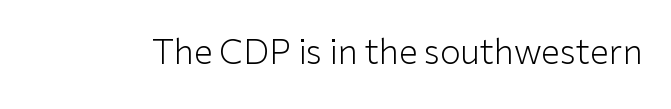
{"serif": "no", "italic": "no", "bold": "no", "weight": "light", "width": "normal", "stroke_contrast": "low", "x_height": "medium", "monospaced": "no", "underline": "no", "letter_spacing": "normal", "letter_spacing_em": 0.0, "glyph_px": 34}
